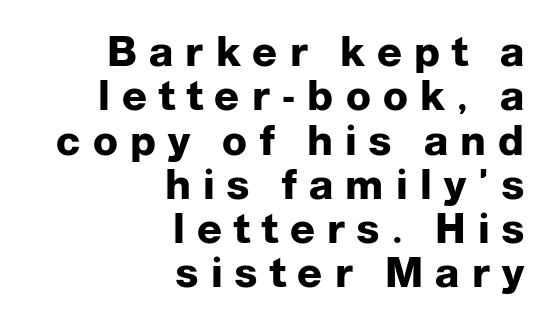
This rendering uses right alignment, leaving the left contour irregular. The glyphs in this specimen are sans serif. Is this a fixed-width face? No — the glyphs have proportional, varying widths. The typography opts for an upright posture over an oblique one. Strong, thick strokes mark this as bold type. The line-height multiplier appears low, near solid setting.
